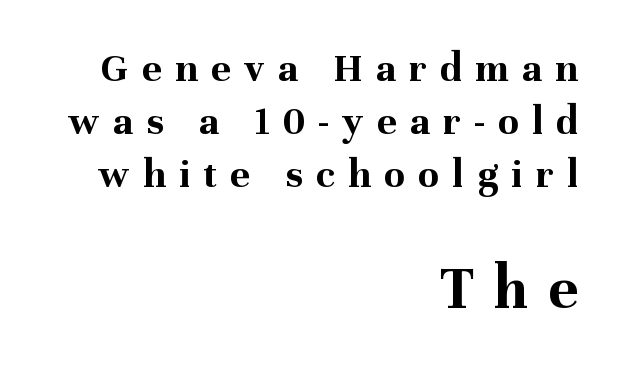
{"serif": "yes", "italic": "no", "bold": "yes", "weight": "bold", "width": "normal", "stroke_contrast": "medium", "x_height": "medium", "monospaced": "no", "underline": "no", "align": "right", "line_spacing": "normal", "line_spacing_ratio": 1.26, "letter_spacing": "wide", "letter_spacing_em": 0.32, "larger_block": "second", "size_ratio": 1.5, "glyph_px": 63}
